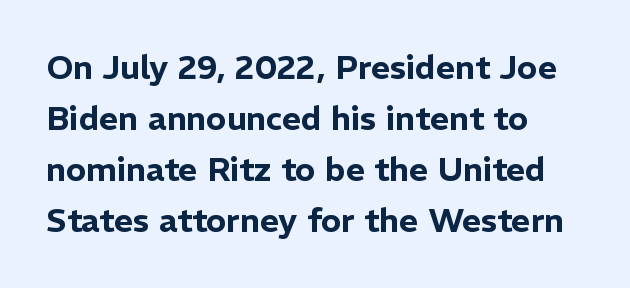
{"serif": "no", "italic": "no", "width": "normal", "stroke_contrast": "low", "x_height": "medium", "monospaced": "no", "underline": "no", "align": "left", "line_spacing": "normal", "line_spacing_ratio": 1.55, "letter_spacing": "normal", "letter_spacing_em": 0.0, "glyph_px": 33}
